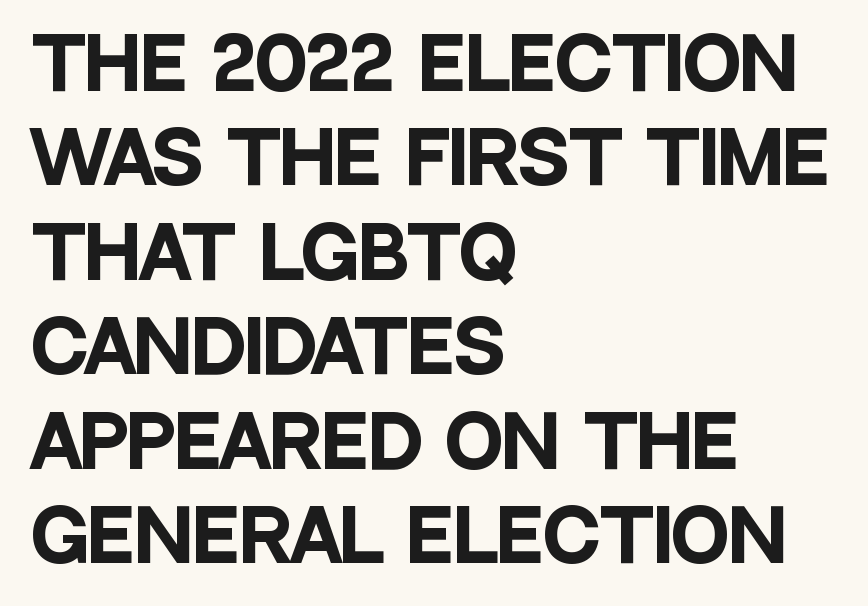
Q: Is the text bold? A: Yes.
Q: Is the text italic (slanted)? A: No, it is upright.
Q: Is the typeface a serif or a sans-serif typeface? A: Sans-serif.
Q: Is the text underlined? A: No.
Q: How is the paragraph aligned? A: Left-aligned.
Q: Is the spacing between letters normal or unusually wide? A: Normal.
Q: Is the spacing between lines tight, normal or loose? A: Normal.
Q: Width (condensed, normal, or wide)? A: Condensed.
Q: Stroke contrast? A: Low.
Q: x-height? A: Large.
Q: Monospaced? A: No.
